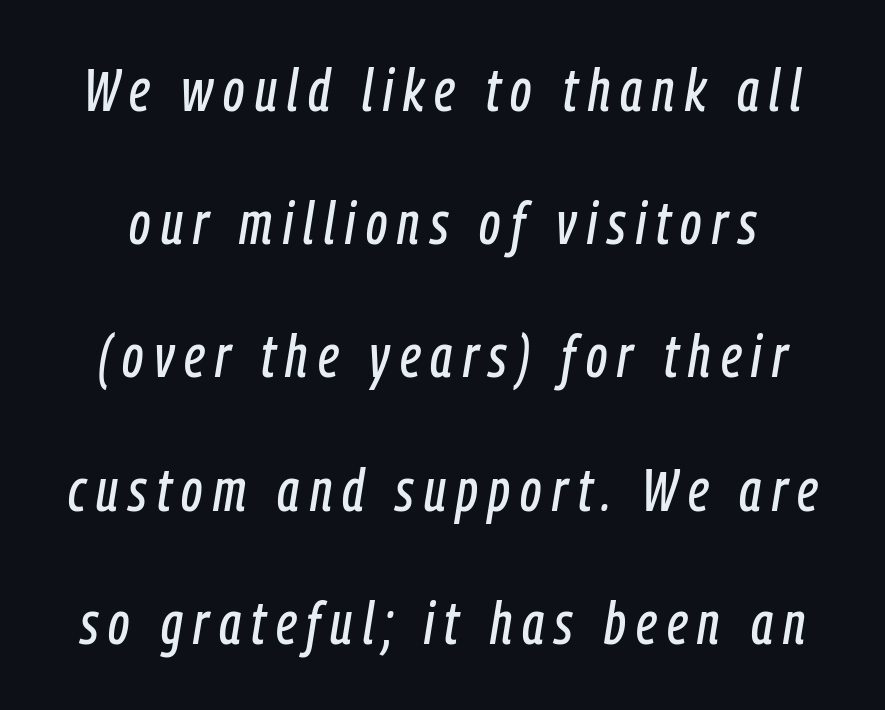
{"italic": "yes", "lean": "right", "slant_degrees": 9, "width": "condensed", "stroke_contrast": "low", "x_height": "medium", "monospaced": "no", "underline": "no", "line_spacing": "loose", "line_spacing_ratio": 2.22, "glyph_px": 60}
